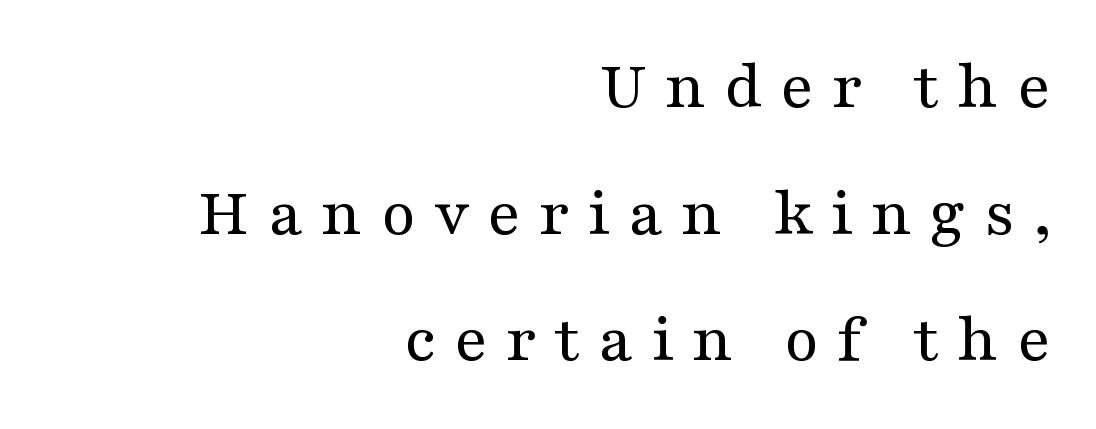
Q: Is the text bold? A: No.
Q: Is the text italic (slanted)? A: No, it is upright.
Q: Is the typeface a serif or a sans-serif typeface? A: Serif.
Q: Is the text underlined? A: No.
Q: How is the paragraph aligned? A: Right-aligned.
Q: Is the spacing between letters normal or unusually wide? A: Unusually wide.
Q: Width (condensed, normal, or wide)? A: Wide.
Q: Stroke contrast? A: Medium.
Q: x-height? A: Medium.
Q: Monospaced? A: No.
